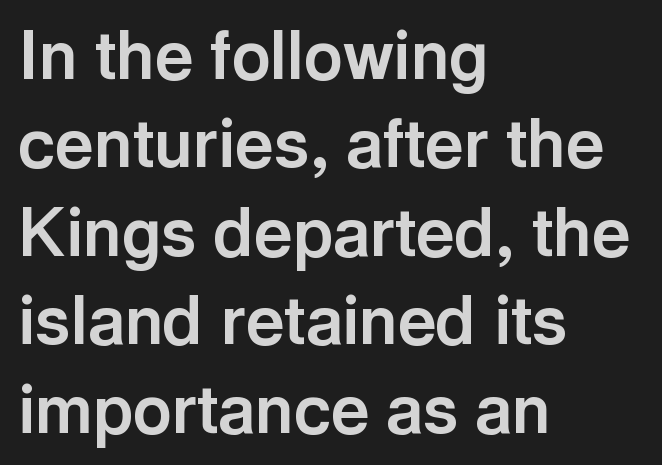
Q: Is the text bold? A: Yes.
Q: Is the text italic (slanted)? A: No, it is upright.
Q: Is the typeface a serif or a sans-serif typeface? A: Sans-serif.
Q: Is the text underlined? A: No.
Q: How is the paragraph aligned? A: Left-aligned.
Q: Is the spacing between letters normal or unusually wide? A: Normal.
Q: Is the spacing between lines tight, normal or loose? A: Normal.
Q: Width (condensed, normal, or wide)? A: Normal.
Q: x-height? A: Medium.
Q: Monospaced? A: No.
